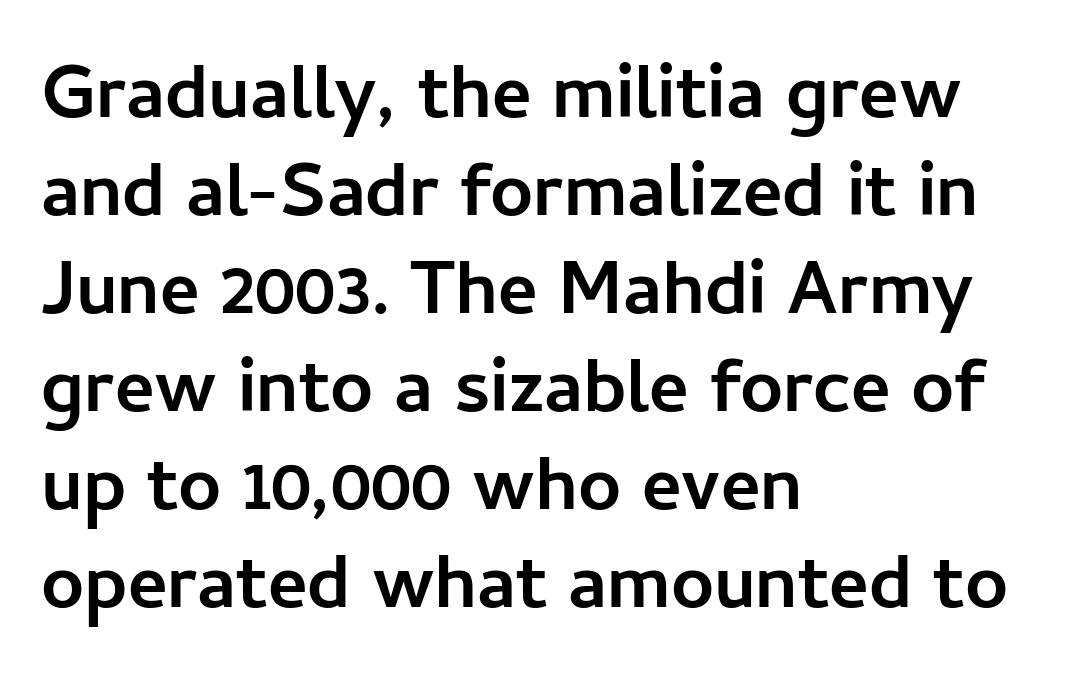
Q: Is the text bold? A: Yes.
Q: Is the text italic (slanted)? A: No, it is upright.
Q: Is the typeface a serif or a sans-serif typeface? A: Sans-serif.
Q: Is the text underlined? A: No.
Q: How is the paragraph aligned? A: Left-aligned.
Q: Is the spacing between letters normal or unusually wide? A: Normal.
Q: Is the spacing between lines tight, normal or loose? A: Normal.
Q: Width (condensed, normal, or wide)? A: Normal.
Q: Stroke contrast? A: Low.
Q: x-height? A: Medium.
Q: Monospaced? A: No.
